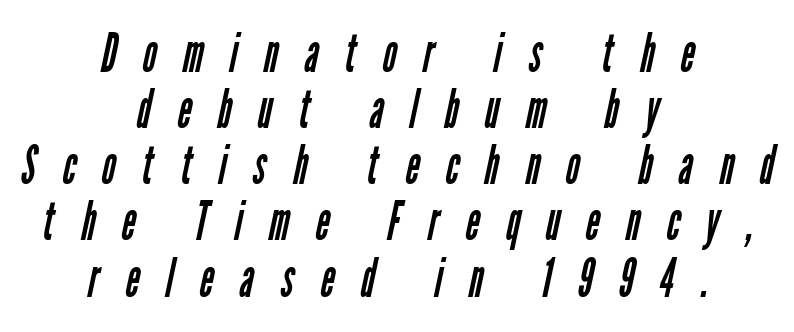
Q: Is the text bold? A: No.
Q: Is the typeface a serif or a sans-serif typeface? A: Sans-serif.
Q: Is the text underlined? A: No.
Q: How is the paragraph aligned? A: Centered.
Q: Is the spacing between letters normal or unusually wide? A: Unusually wide.
Q: Is the spacing between lines tight, normal or loose? A: Tight.
Q: Width (condensed, normal, or wide)? A: Condensed.
Q: Stroke contrast? A: Low.
Q: x-height? A: Medium.
Q: Monospaced? A: No.
